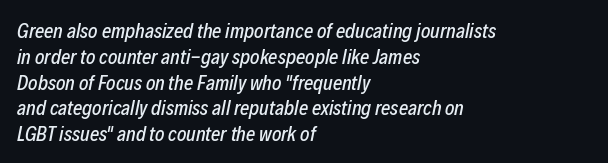
{"italic": "yes", "lean": "right", "slant_degrees": 12, "underline": "no", "align": "left", "line_spacing": "normal", "line_spacing_ratio": 1.29, "letter_spacing": "normal", "letter_spacing_em": 0.0, "glyph_px": 20}
